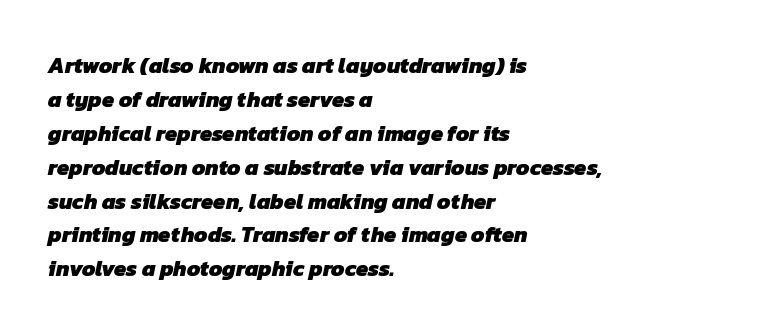
Q: Is the text bold? A: Yes.
Q: Is the text underlined? A: No.
Q: How is the paragraph aligned? A: Left-aligned.
Q: Is the spacing between letters normal or unusually wide? A: Normal.
Q: Is the spacing between lines tight, normal or loose? A: Normal.
